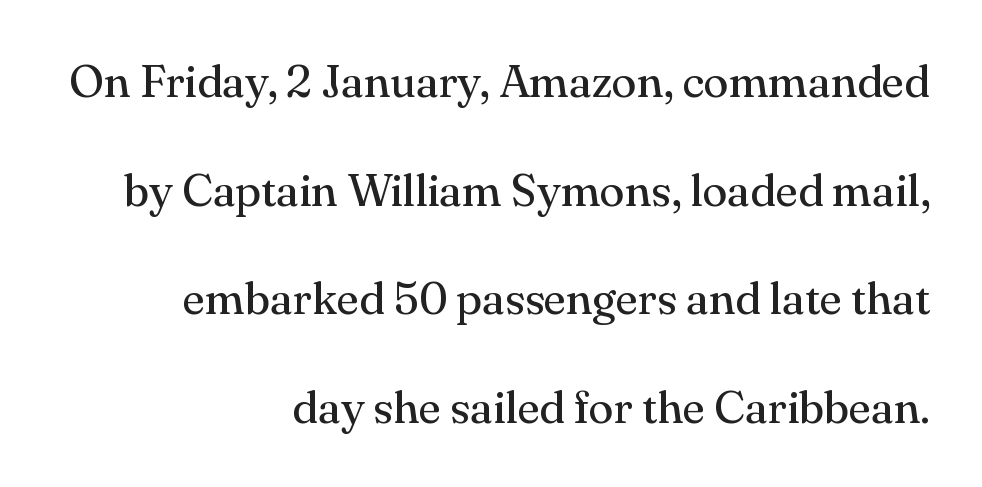
The typesetting does not lean heavy: it is not bold. Horizontal bands of white between lines are thick stripes. Visually the block forms a straight wall on the right and a jagged coastline on the left. These lines are rendered in a variable-pitch font.
